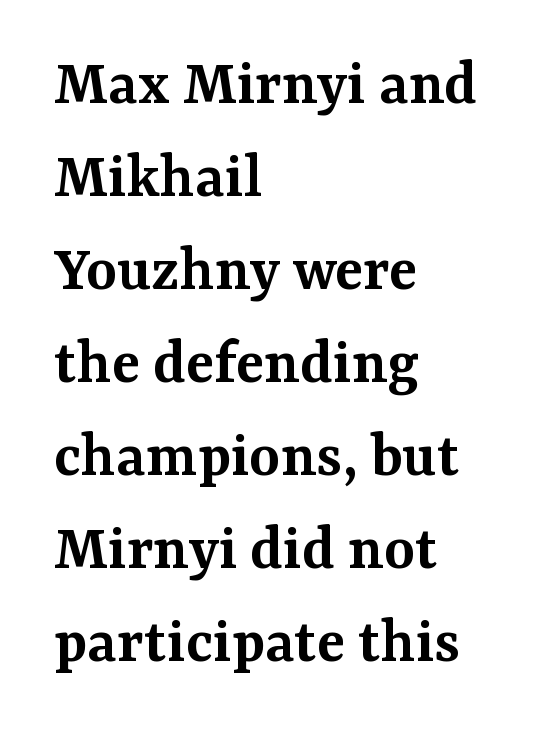
A clean baseline with only descenders dipping below it. A student would call this left alignment; a typographer would say flush left, rag right. Between one letter and the next there's only the usual sliver of space. The face used here is a semibold: visibly heavier than regular, lighter than bold. I'd call this a serif setting — the letters wear small feet. Notice how the stems are strictly vertical — no italics here.
